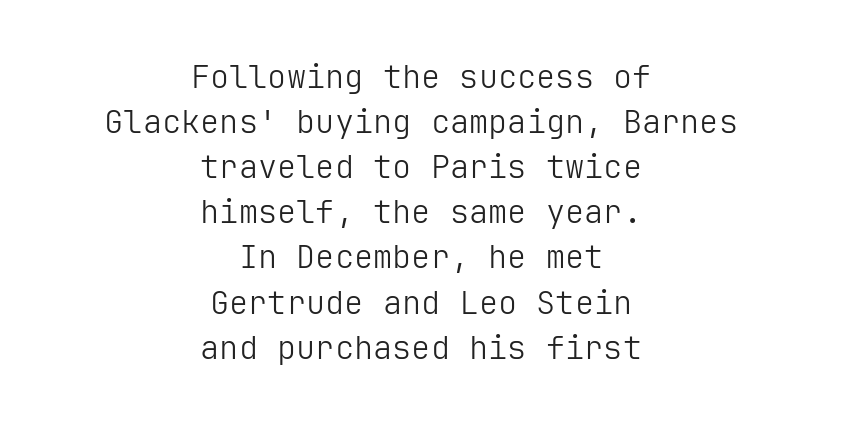
Q: Is the text bold? A: No.
Q: Is the text italic (slanted)? A: No, it is upright.
Q: Is the typeface a serif or a sans-serif typeface? A: Sans-serif.
Q: Is the text underlined? A: No.
Q: How is the paragraph aligned? A: Centered.
Q: Is the spacing between letters normal or unusually wide? A: Normal.
Q: Is the spacing between lines tight, normal or loose? A: Normal.
Q: Width (condensed, normal, or wide)? A: Normal.
Q: Stroke contrast? A: Low.
Q: x-height? A: Medium.
